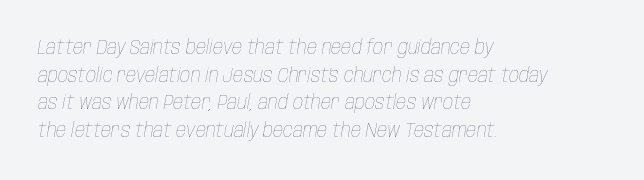
Q: Is the text bold? A: No.
Q: Is the text italic (slanted)? A: Yes, it leans right by about 10 degrees.
Q: Is the text underlined? A: No.
Q: How is the paragraph aligned? A: Left-aligned.
Q: Is the spacing between letters normal or unusually wide? A: Normal.
Q: Is the spacing between lines tight, normal or loose? A: Normal.
